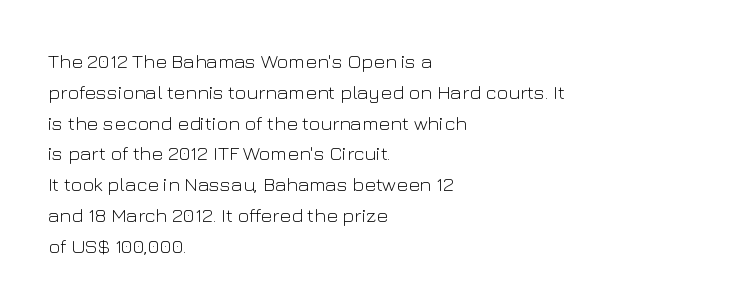
The image shows 20 px text type, upright; set left-aligned, normal line spacing (1.54x), normal letter spacing, not underlined.
